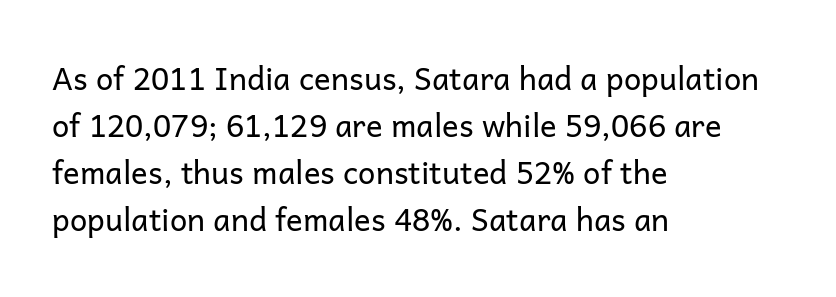
Proportional: the letters do not fall into vertical columns. The space directly below the letters is spotless. Does the type have serifs? No, each stem ends abruptly. The letterforms sit at book weight or below.
